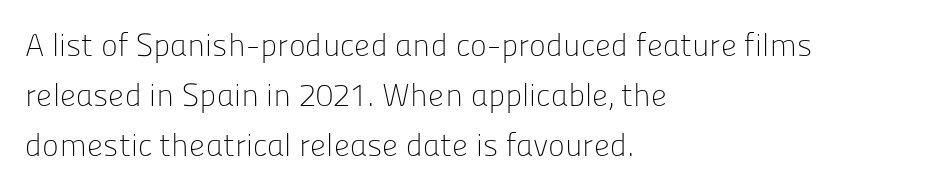
{"serif": "no", "italic": "no", "bold": "no", "weight": "light", "width": "normal", "stroke_contrast": "low", "x_height": "medium", "monospaced": "no", "underline": "no", "align": "left", "line_spacing": "normal", "line_spacing_ratio": 1.56, "letter_spacing": "normal", "letter_spacing_em": 0.0, "glyph_px": 32}
